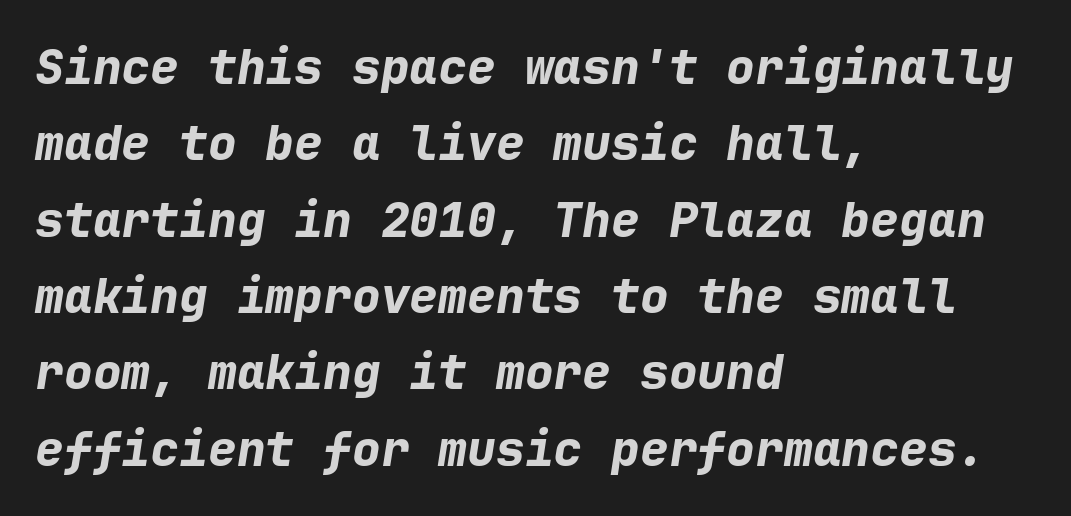
Honestly, the letter spacing is just normal — you wouldn't notice it. When letters slant like this, we call the style italic. Pretty heavy lettering here — definitely bold. The compositor pushed each line to the left boundary. Beneath every word, the page is bare.
